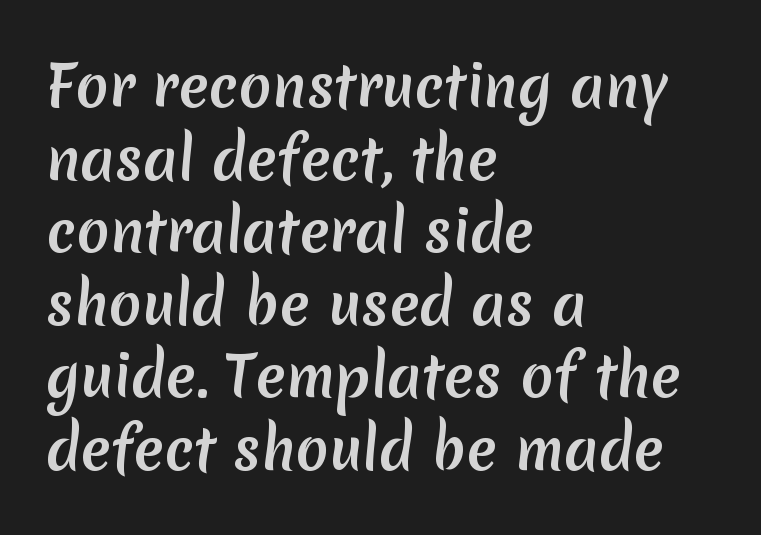
The gaps between neighbouring characters are ordinary and unremarkable. Each row of text sits above clean, open space. Is this a sans? Yes — the strokes have no serifs. Each letter keeps its own natural width here, so spacing adapts to shape. All the whitespace from short lines collects on the right. This sample keeps an unexceptional amount of space between lines.
